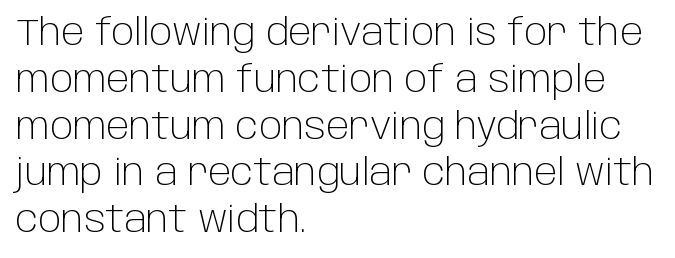
Q: Is the text bold? A: No.
Q: Is the text italic (slanted)? A: No, it is upright.
Q: Is the typeface a serif or a sans-serif typeface? A: Sans-serif.
Q: Is the text underlined? A: No.
Q: How is the paragraph aligned? A: Left-aligned.
Q: Is the spacing between letters normal or unusually wide? A: Normal.
Q: Is the spacing between lines tight, normal or loose? A: Normal.
Q: Width (condensed, normal, or wide)? A: Normal.
Q: Stroke contrast? A: Low.
Q: x-height? A: Large.
Q: Monospaced? A: No.
